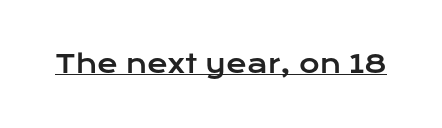
You can tell it's not italic because the verticals are truly vertical. Honestly, the letter spacing is just normal — you wouldn't notice it. Students, observe the line beneath the letters — that is underlining.
